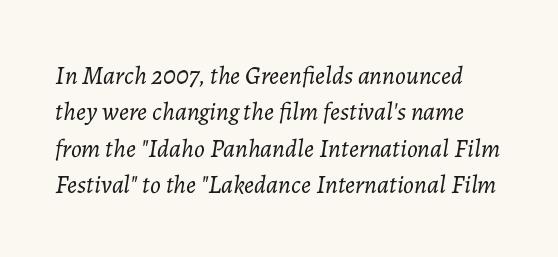
Compared with typical body copy, the letter spacing here is the same. Compared with ordinary roman type, these characters are visibly tilted. Any mark beneath the type? The region is blank. This sample keeps an unexceptional amount of space between lines. No chunkiness to these letters — they're not bold.
